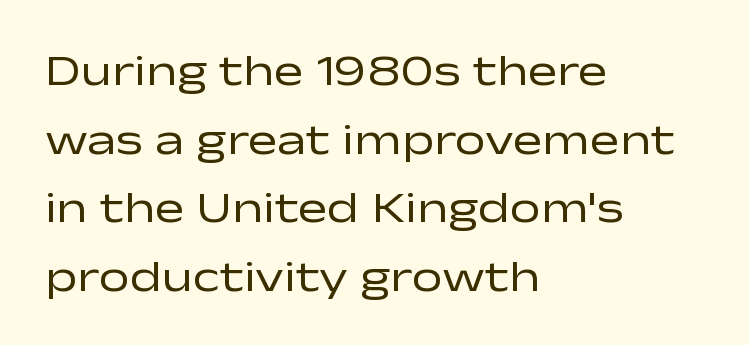
{"serif": "no", "italic": "no", "bold": "no", "weight": "regular", "width": "wide", "stroke_contrast": "low", "x_height": "medium", "monospaced": "no", "underline": "no", "align": "left", "line_spacing": "normal", "line_spacing_ratio": 1.56, "letter_spacing": "normal", "letter_spacing_em": 0.0, "glyph_px": 44}
